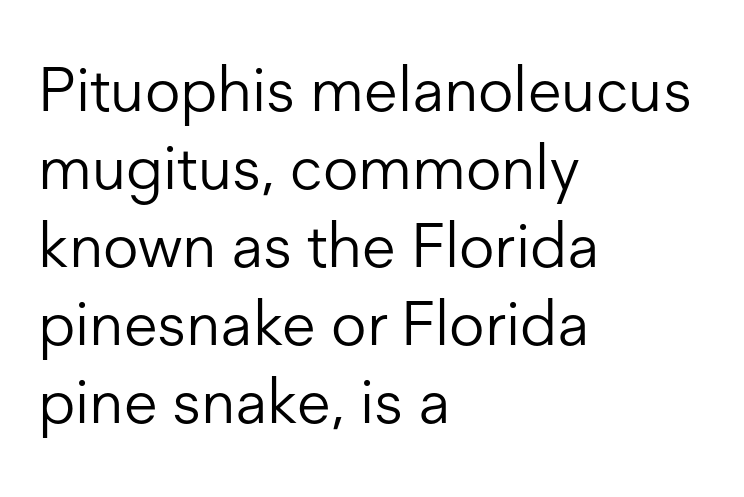
The image shows 62 px light sans-serif type, upright; set left-aligned, normal line spacing (1.26x), normal letter spacing, not underlined; low stroke contrast and a medium x-height.
